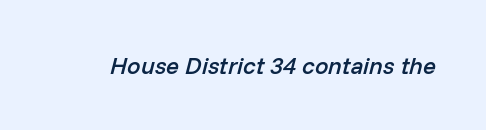
{"italic": "yes", "lean": "right", "slant_degrees": 14, "bold": "semi", "underline": "no", "letter_spacing": "normal", "letter_spacing_em": 0.0, "glyph_px": 24}
